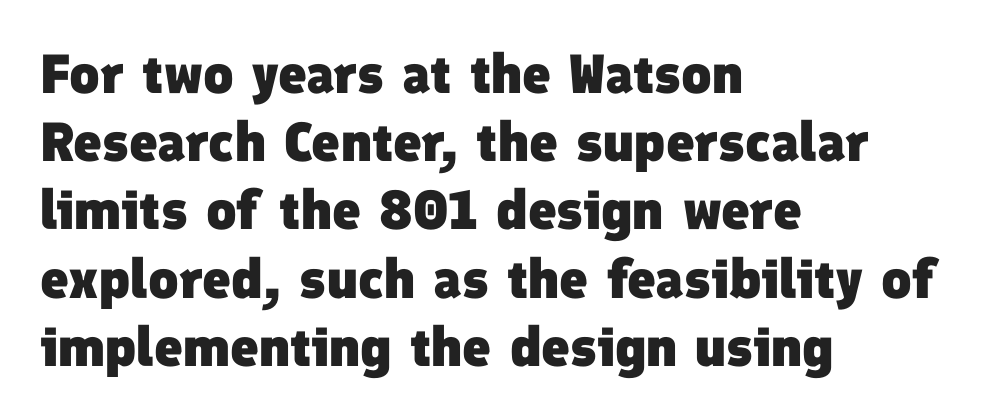
{"serif": "no", "bold": "yes", "weight": "heavy", "width": "normal", "stroke_contrast": "low", "x_height": "medium", "monospaced": "no", "underline": "no", "align": "left", "line_spacing_ratio": 1.24, "letter_spacing": "normal", "letter_spacing_em": 0.0, "glyph_px": 55}
